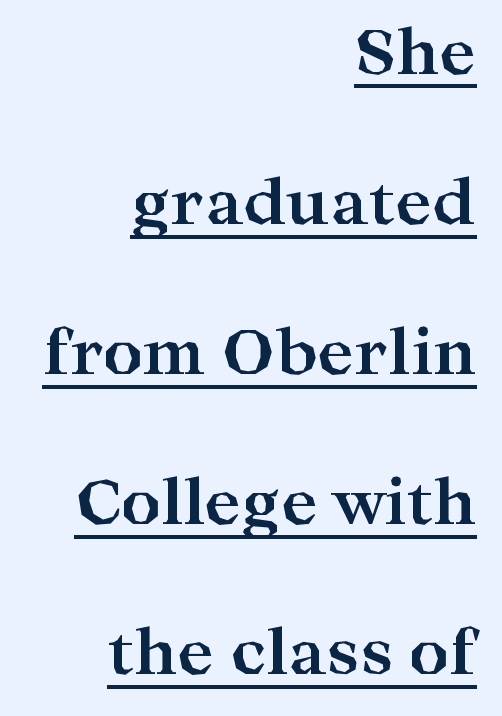
{"serif": "yes", "italic": "no", "bold": "yes", "weight": "bold", "width": "wide", "stroke_contrast": "high", "x_height": "medium", "monospaced": "no", "underline": "yes", "align": "right", "line_spacing": "loose", "line_spacing_ratio": 2.42, "letter_spacing": "normal", "letter_spacing_em": 0.0, "glyph_px": 62}
